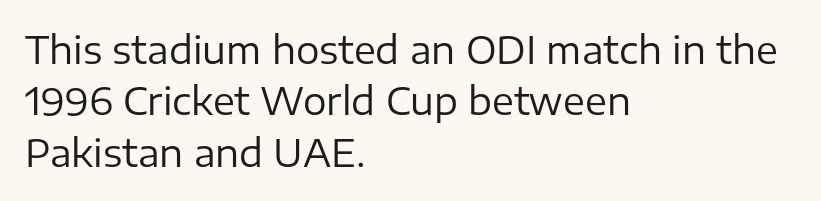
Q: Is the text bold? A: No.
Q: Is the text italic (slanted)? A: No, it is upright.
Q: Is the typeface a serif or a sans-serif typeface? A: Sans-serif.
Q: Is the text underlined? A: No.
Q: How is the paragraph aligned? A: Left-aligned.
Q: Is the spacing between letters normal or unusually wide? A: Normal.
Q: Is the spacing between lines tight, normal or loose? A: Normal.
Q: Width (condensed, normal, or wide)? A: Normal.
Q: Stroke contrast? A: Low.
Q: x-height? A: Medium.
Q: Monospaced? A: No.
